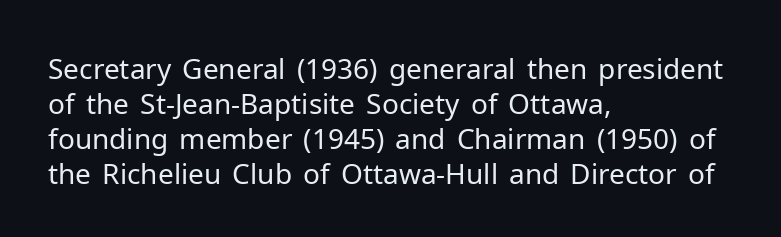
{"serif": "no", "italic": "no", "bold": "no", "weight": "regular", "width": "normal", "stroke_contrast": "low", "x_height": "medium", "monospaced": "no", "underline": "no", "align": "left", "line_spacing": "normal", "line_spacing_ratio": 1.25, "letter_spacing": "normal", "letter_spacing_em": 0.0, "glyph_px": 28}
